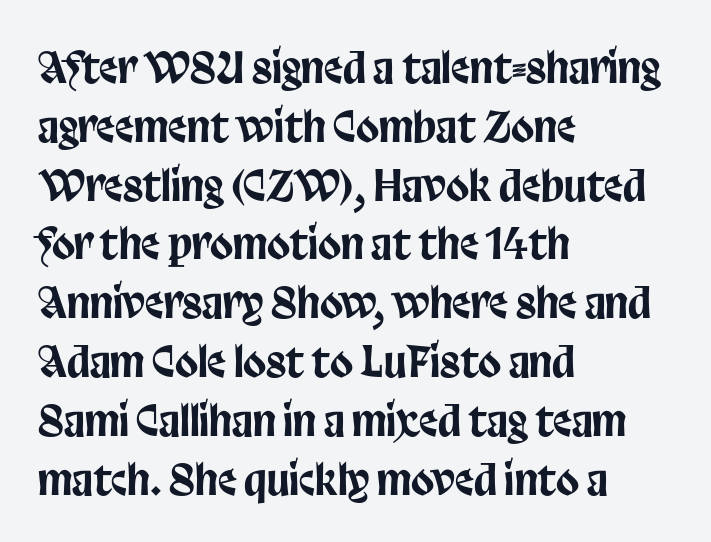
The image shows 42 px condensed sans-serif type, upright; set left-aligned, normal line spacing (1.4x), normal letter spacing, not underlined; low stroke contrast and a large x-height.
